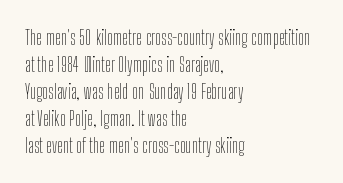
Q: Is the text bold? A: No.
Q: Is the text italic (slanted)? A: No, it is upright.
Q: Is the text underlined? A: No.
Q: How is the paragraph aligned? A: Left-aligned.
Q: Is the spacing between letters normal or unusually wide? A: Normal.
Q: Is the spacing between lines tight, normal or loose? A: Normal.
